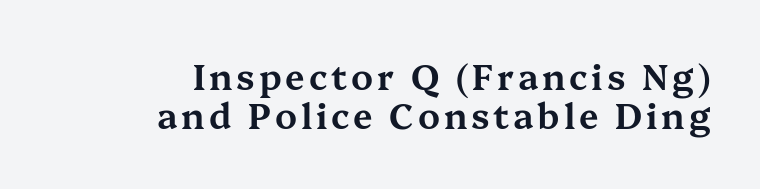
Q: Is the text italic (slanted)? A: No, it is upright.
Q: Is the typeface a serif or a sans-serif typeface? A: Serif.
Q: Is the text underlined? A: No.
Q: How is the paragraph aligned? A: Right-aligned.
Q: Is the spacing between lines tight, normal or loose? A: Tight.
Q: Width (condensed, normal, or wide)? A: Wide.
Q: Stroke contrast? A: Medium.
Q: x-height? A: Medium.
Q: Monospaced? A: No.
